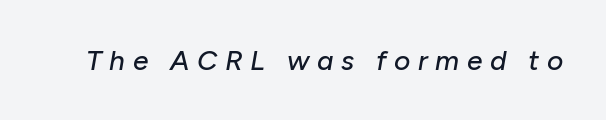
Q: Is the text italic (slanted)? A: Yes, it leans right by about 10 degrees.
Q: Is the text underlined? A: No.
Q: Is the spacing between letters normal or unusually wide? A: Unusually wide.
Q: Width (condensed, normal, or wide)? A: Normal.
Q: Stroke contrast? A: Low.
Q: x-height? A: Medium.
Q: Monospaced? A: No.
